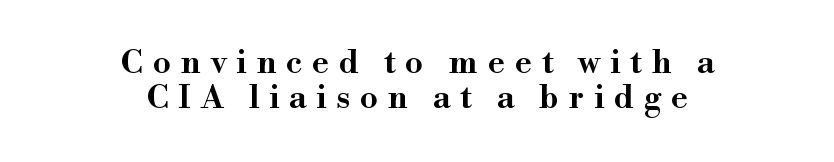
{"serif": "yes", "italic": "no", "width": "wide", "stroke_contrast": "high", "x_height": "small", "monospaced": "no", "underline": "no", "align": "center", "line_spacing": "tight", "line_spacing_ratio": 1.09, "letter_spacing": "wide", "letter_spacing_em": 0.31, "glyph_px": 32}
